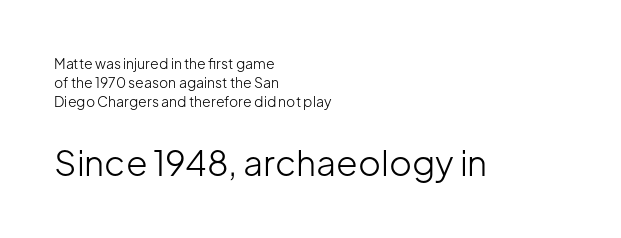
The face used here appears at its bigger size in the lower chunk. Caption: multi-line text, flush left, ragged right. This sample has the flowing, uneven cadence of proportional lettering. Is this a heavy cut? Hardly; it is regular or lighter. These lines sit exactly where default settings would place them. Nope, not italic — everything's standing straight.
